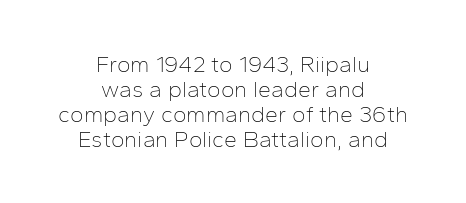
Q: Is the text bold? A: No.
Q: Is the text italic (slanted)? A: No, it is upright.
Q: Is the text underlined? A: No.
Q: How is the paragraph aligned? A: Centered.
Q: Is the spacing between letters normal or unusually wide? A: Normal.
Q: Is the spacing between lines tight, normal or loose? A: Tight.
